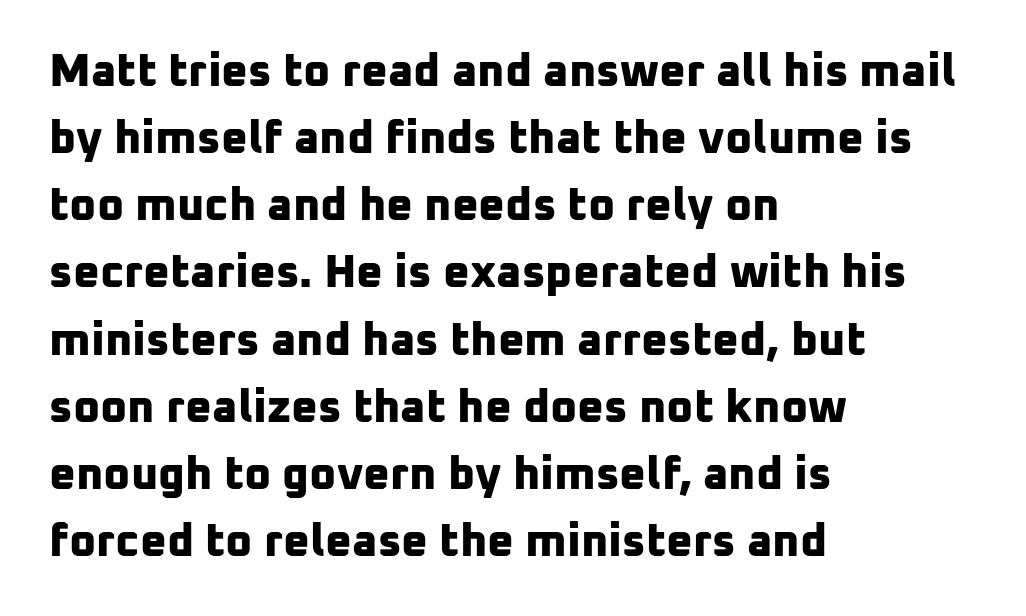
The image shows 46 px bold sans-serif type; set left-aligned, normal line spacing (1.46x), normal letter spacing, not underlined; low stroke contrast and a medium x-height.
